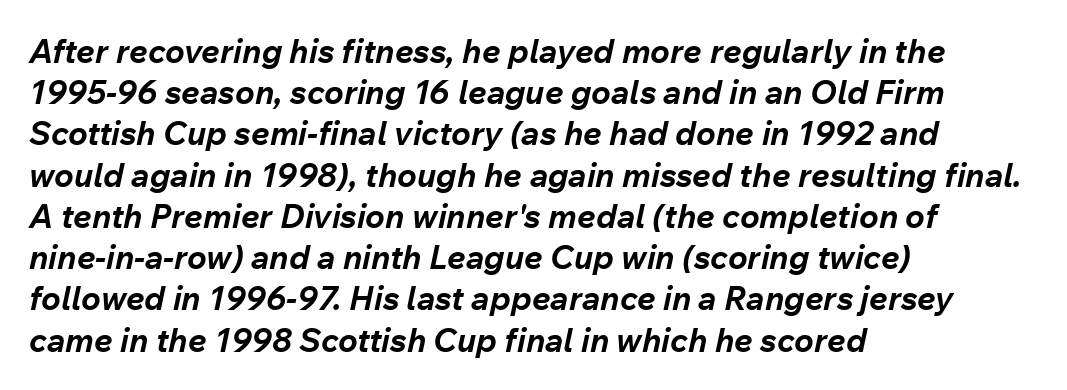
Q: Is the text bold? A: Yes.
Q: Is the text italic (slanted)? A: Yes, it leans right by about 12 degrees.
Q: Is the text underlined? A: No.
Q: How is the paragraph aligned? A: Left-aligned.
Q: Is the spacing between letters normal or unusually wide? A: Normal.
Q: Is the spacing between lines tight, normal or loose? A: Normal.
Q: Width (condensed, normal, or wide)? A: Normal.
Q: Stroke contrast? A: Low.
Q: x-height? A: Medium.
Q: Monospaced? A: No.
